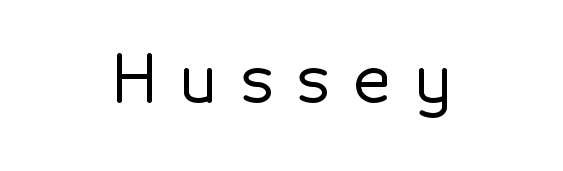
The image shows 65 px sans-serif type, upright; set centered, unusually wide letter spacing (+0.37 em), not underlined; a medium x-height.
